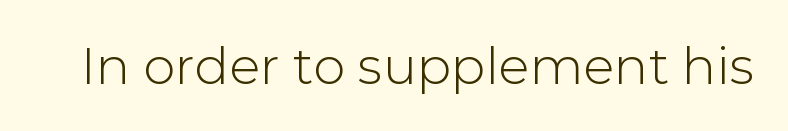
Spacing between characters is what you'd get straight out of the box. The glyphs are unaccompanied by any horizontal stroke below them. Upright lettering throughout. Observe the absence of serifs on each vertical stroke in this sample. Think of a printed novel: that variable character pitch is what you see here.
